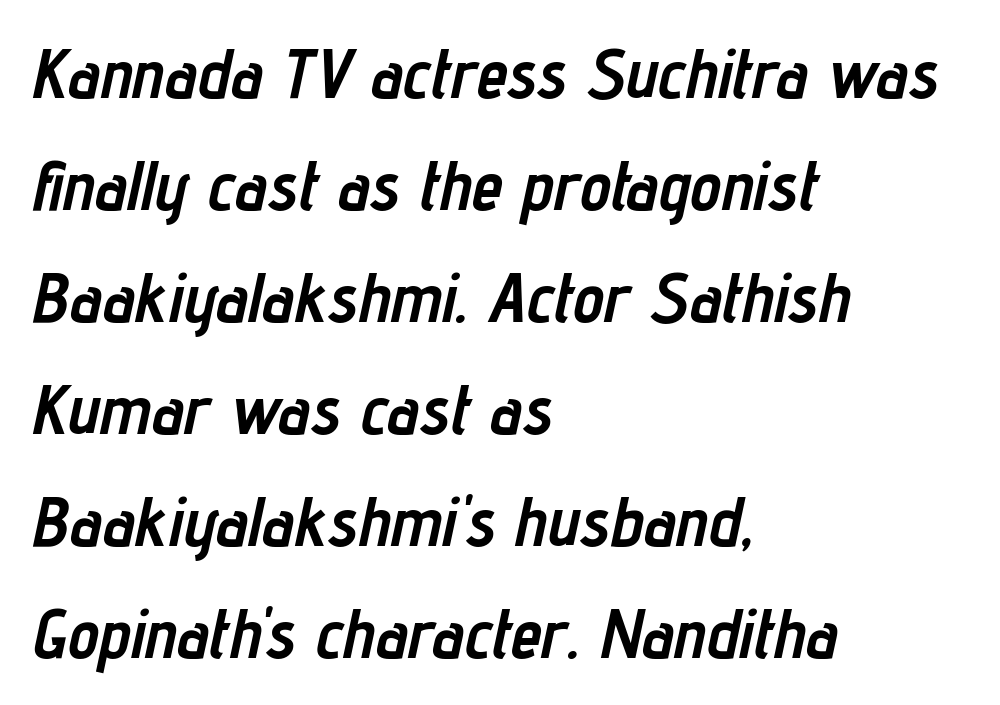
Q: Is the text bold? A: Yes.
Q: Is the text italic (slanted)? A: Yes, it leans right by about 12 degrees.
Q: Is the text underlined? A: No.
Q: How is the paragraph aligned? A: Left-aligned.
Q: Is the spacing between letters normal or unusually wide? A: Normal.
Q: Is the spacing between lines tight, normal or loose? A: Normal.
Q: Width (condensed, normal, or wide)? A: Condensed.
Q: Stroke contrast? A: Low.
Q: x-height? A: Medium.
Q: Monospaced? A: No.
